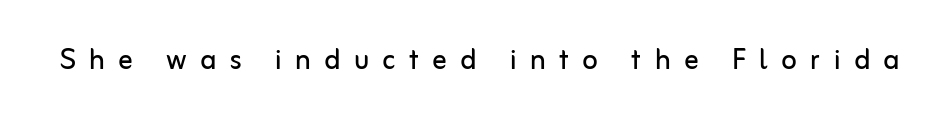
Q: Is the text bold? A: No.
Q: Is the text italic (slanted)? A: No, it is upright.
Q: Is the typeface a serif or a sans-serif typeface? A: Sans-serif.
Q: Is the text underlined? A: No.
Q: Is the spacing between letters normal or unusually wide? A: Unusually wide.
Q: Width (condensed, normal, or wide)? A: Normal.
Q: Stroke contrast? A: Low.
Q: x-height? A: Medium.
Q: Monospaced? A: No.
